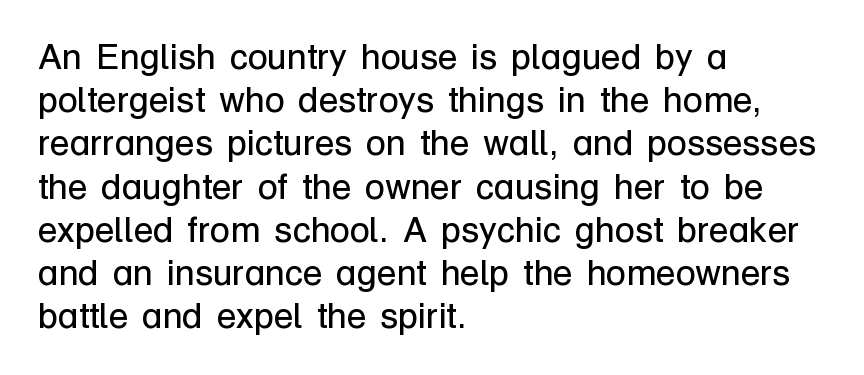
The image shows 36 px regular-weight sans-serif type, upright; set left-aligned, line spacing 1.2x, normal letter spacing, not underlined; low stroke contrast and a medium x-height.
